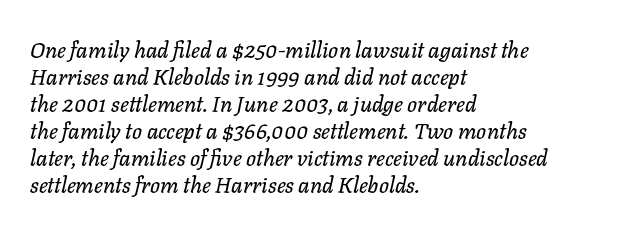
Descenders hang freely into open space. The lines are quadded left. Does extra space separate the letters? No, they use regular spacing. When letters slant like this, we call the style italic.
